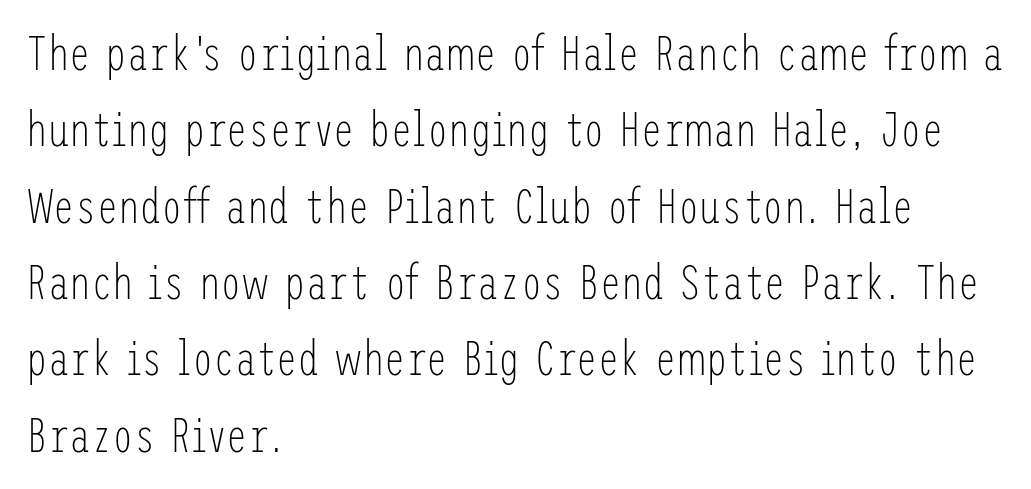
Q: Is the text bold? A: No.
Q: Is the text italic (slanted)? A: No, it is upright.
Q: Is the typeface a serif or a sans-serif typeface? A: Sans-serif.
Q: Is the text underlined? A: No.
Q: How is the paragraph aligned? A: Left-aligned.
Q: Is the spacing between letters normal or unusually wide? A: Normal.
Q: Is the spacing between lines tight, normal or loose? A: Normal.
Q: Width (condensed, normal, or wide)? A: Condensed.
Q: Stroke contrast? A: Low.
Q: x-height? A: Medium.
